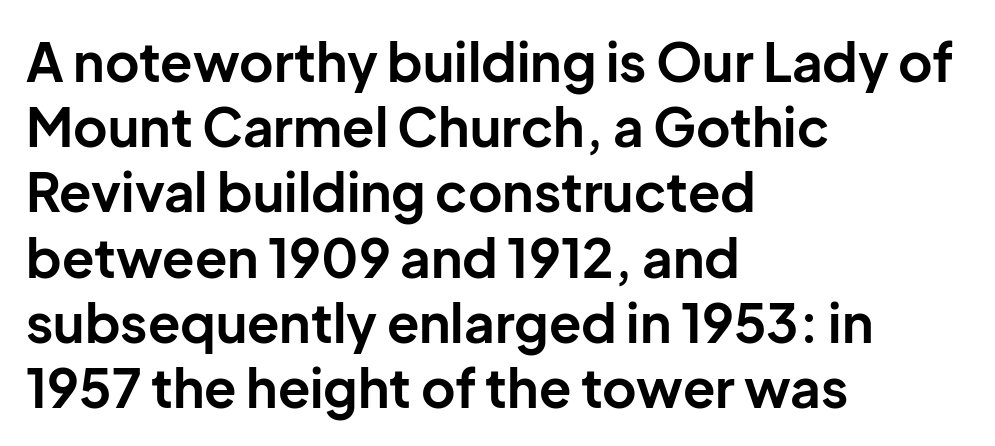
{"serif": "no", "italic": "no", "bold": "yes", "weight": "bold", "width": "normal", "stroke_contrast": "low", "x_height": "medium", "monospaced": "no", "underline": "no", "align": "left", "line_spacing_ratio": 1.23, "letter_spacing": "normal", "letter_spacing_em": 0.0, "glyph_px": 53}
